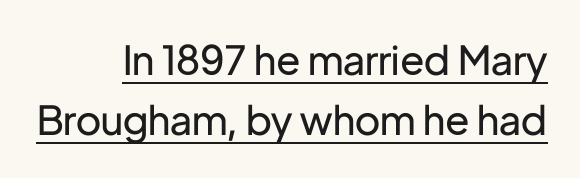
Q: Is the text bold? A: No.
Q: Is the text italic (slanted)? A: No, it is upright.
Q: Is the typeface a serif or a sans-serif typeface? A: Sans-serif.
Q: Is the text underlined? A: Yes.
Q: How is the paragraph aligned? A: Right-aligned.
Q: Is the spacing between letters normal or unusually wide? A: Normal.
Q: Is the spacing between lines tight, normal or loose? A: Normal.
Q: Width (condensed, normal, or wide)? A: Normal.
Q: Stroke contrast? A: Low.
Q: x-height? A: Medium.
Q: Monospaced? A: No.
